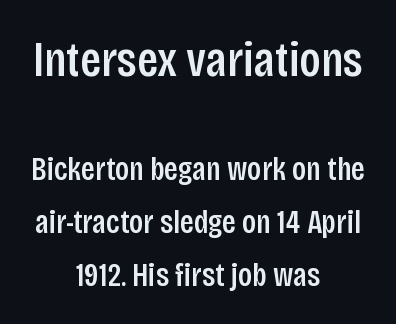
Stroke terminals: plain, sans-serif. Letter spacing: default. It's the straight-up-and-down kind of type. The words here are not underlined. You get the large type first, then a drop to smaller type. The text block is weighted toward neither margin, spreading evenly from the middle.
